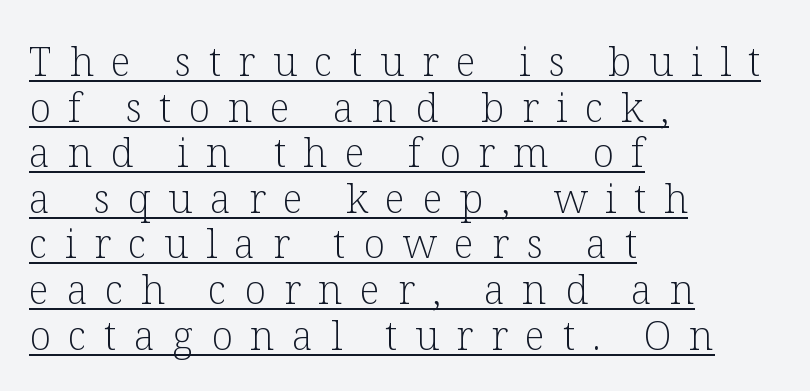
The image shows 40 px light serif type, upright; set left-aligned, tight line spacing (1.14x), unusually wide letter spacing (+0.44 em), underlined; low stroke contrast and a medium x-height.
